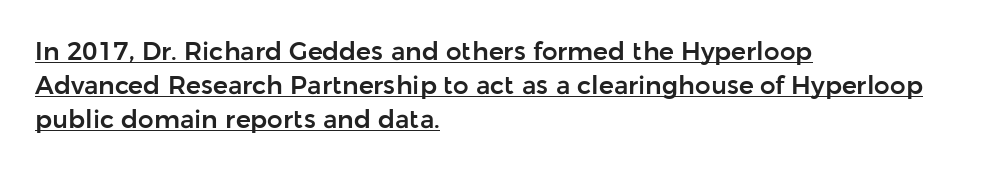
The image shows 25 px text type, upright; set left-aligned, normal line spacing (1.36x), normal letter spacing, underlined.
